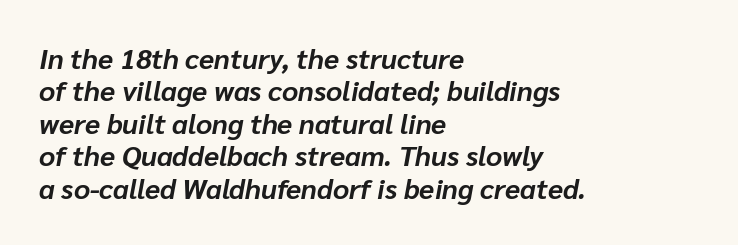
Q: Is the text bold? A: Yes.
Q: Is the text italic (slanted)? A: Yes, it leans right by about 10 degrees.
Q: Is the text underlined? A: No.
Q: How is the paragraph aligned? A: Left-aligned.
Q: Is the spacing between letters normal or unusually wide? A: Normal.
Q: Width (condensed, normal, or wide)? A: Normal.
Q: Stroke contrast? A: Low.
Q: x-height? A: Medium.
Q: Monospaced? A: No.
